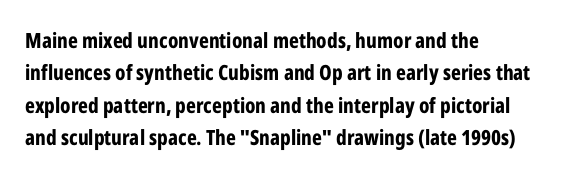
Unlike italic type, these characters show no tilt at all. Line starts are locked; line ends wander. Characters follow at the spacing the type designer built in. On the weight axis this lands at bold, roughly 700. The passage shown is not underscored anywhere.
